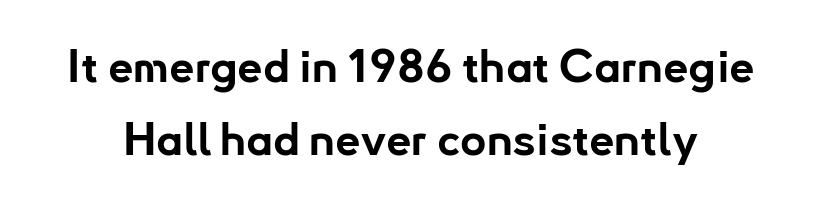
{"serif": "no", "italic": "no", "bold": "yes", "weight": "bold", "width": "normal", "stroke_contrast": "low", "x_height": "small", "monospaced": "no", "underline": "no", "line_spacing": "normal", "line_spacing_ratio": 1.62, "letter_spacing": "normal", "letter_spacing_em": 0.0, "glyph_px": 45}
